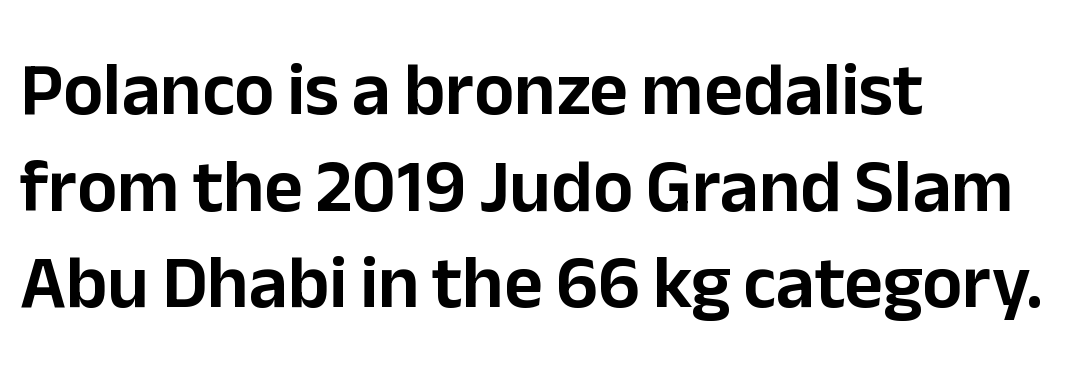
Q: Is the text italic (slanted)? A: No, it is upright.
Q: Is the typeface a serif or a sans-serif typeface? A: Sans-serif.
Q: Is the text underlined? A: No.
Q: How is the paragraph aligned? A: Left-aligned.
Q: Is the spacing between letters normal or unusually wide? A: Normal.
Q: Is the spacing between lines tight, normal or loose? A: Normal.
Q: Width (condensed, normal, or wide)? A: Normal.
Q: Stroke contrast? A: Low.
Q: x-height? A: Medium.
Q: Monospaced? A: No.
